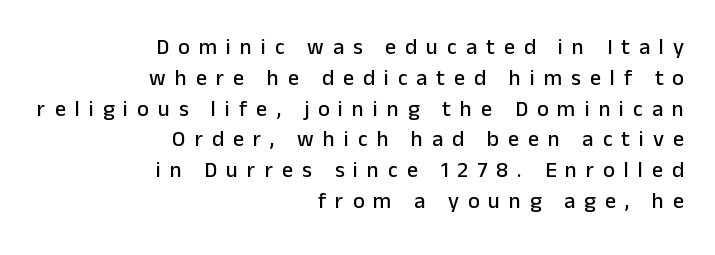
The specimen reads as upright at a glance. Substantial extra tracking has been applied to these lines. Which margin do the lines hug? The right one — the left edge is uneven. The space between consecutive lines is moderate. Quick note: underline off.
